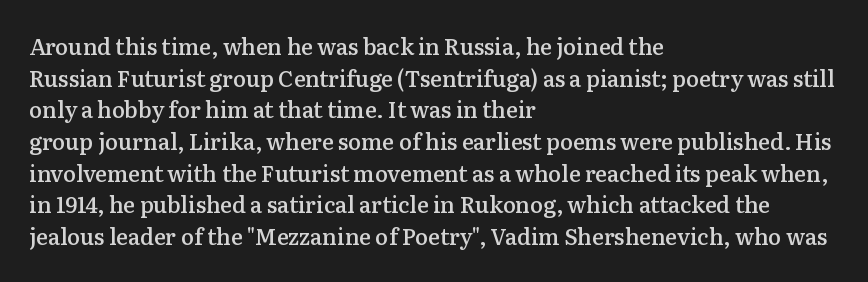
Q: Is the text bold? A: Semi-bold.
Q: Is the text italic (slanted)? A: No, it is upright.
Q: Is the text underlined? A: No.
Q: How is the paragraph aligned? A: Left-aligned.
Q: Is the spacing between letters normal or unusually wide? A: Normal.
Q: Is the spacing between lines tight, normal or loose? A: Normal.
